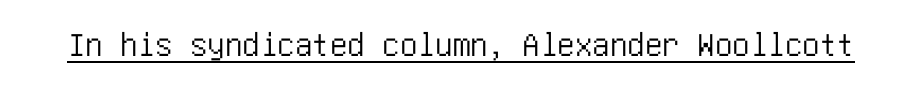
Q: Is the text italic (slanted)? A: No, it is upright.
Q: Is the typeface a serif or a sans-serif typeface? A: Sans-serif.
Q: Is the text underlined? A: Yes.
Q: Is the spacing between letters normal or unusually wide? A: Normal.
Q: Width (condensed, normal, or wide)? A: Condensed.
Q: Stroke contrast? A: Low.
Q: x-height? A: Large.
